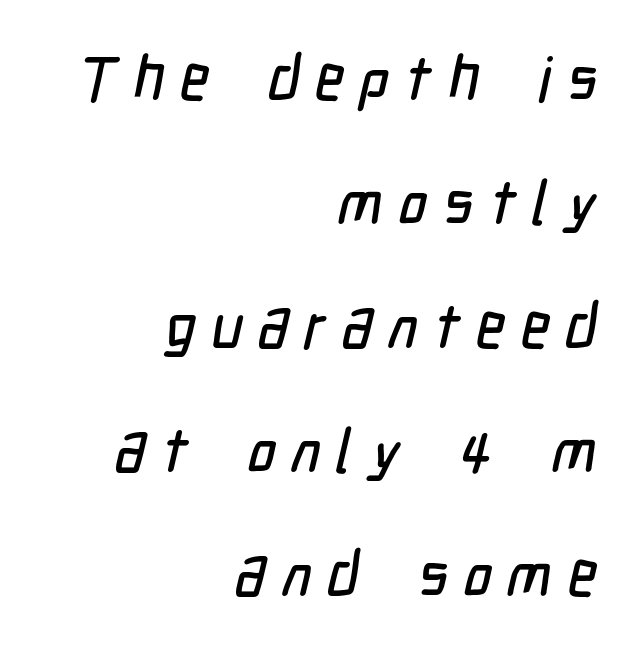
The image shows 62 px condensed sans-serif type; set right-aligned, loose line spacing (2.0x), unusually wide letter spacing (+0.25 em), not underlined; low stroke contrast and a medium x-height.
